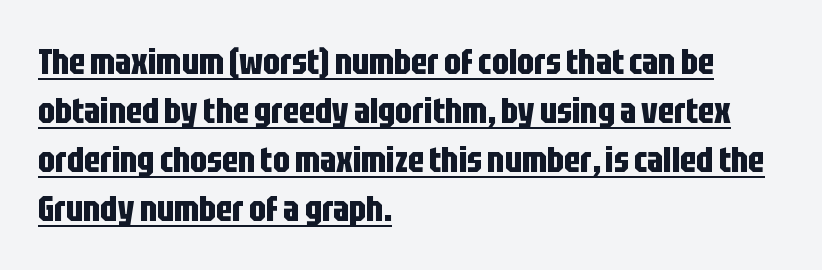
Q: Is the text bold? A: Yes.
Q: Is the text italic (slanted)? A: No, it is upright.
Q: Is the typeface a serif or a sans-serif typeface? A: Sans-serif.
Q: Is the text underlined? A: Yes.
Q: How is the paragraph aligned? A: Left-aligned.
Q: Is the spacing between letters normal or unusually wide? A: Normal.
Q: Is the spacing between lines tight, normal or loose? A: Normal.
Q: Width (condensed, normal, or wide)? A: Condensed.
Q: Stroke contrast? A: Low.
Q: x-height? A: Large.
Q: Monospaced? A: No.
